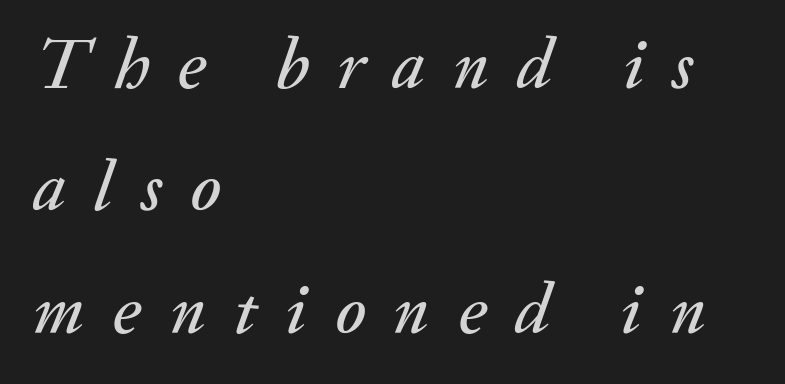
Evenly set lines give the paragraph a standard silhouette. The tracking jumps out immediately: characters are airy and widely separated. These lines are rendered in a variable-pitch font. The glyphs are unaccompanied by any horizontal stroke below them.
